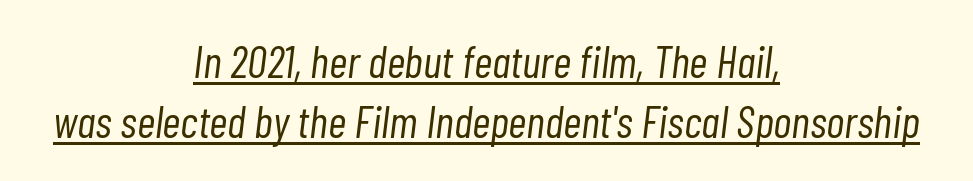
Q: Is the text bold? A: No.
Q: Is the text italic (slanted)? A: Yes, it leans right by about 7 degrees.
Q: Is the text underlined? A: Yes.
Q: How is the paragraph aligned? A: Centered.
Q: Is the spacing between letters normal or unusually wide? A: Normal.
Q: Is the spacing between lines tight, normal or loose? A: Normal.
Q: Width (condensed, normal, or wide)? A: Condensed.
Q: Stroke contrast? A: Low.
Q: x-height? A: Medium.
Q: Monospaced? A: No.
